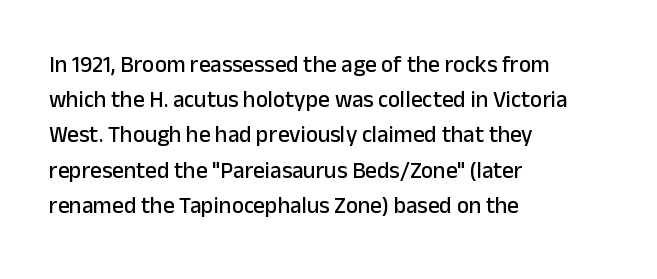
{"italic": "no", "underline": "no", "align": "left", "line_spacing": "normal", "line_spacing_ratio": 1.53, "letter_spacing": "normal", "letter_spacing_em": 0.0, "glyph_px": 23}
